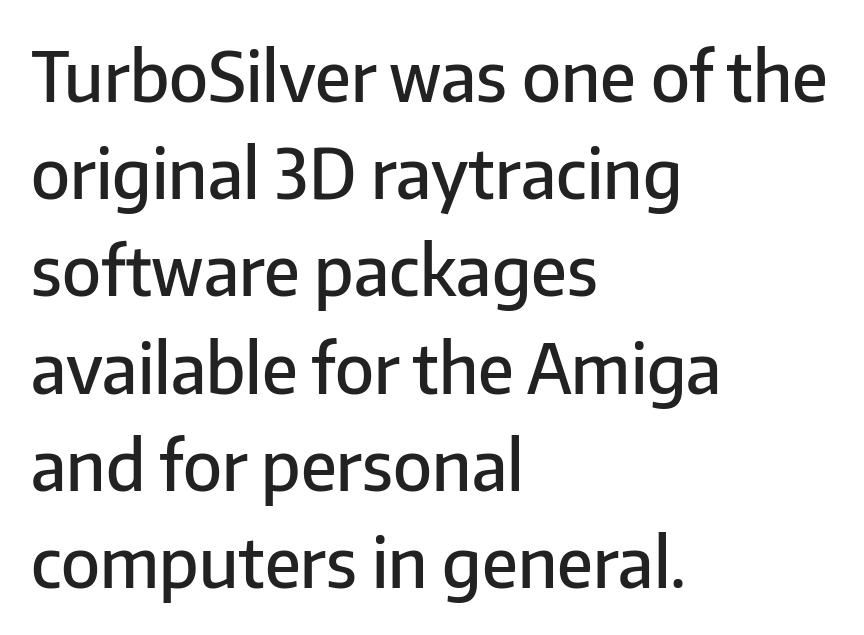
The image shows 68 px semibold sans-serif type, upright; set left-aligned, normal line spacing (1.43x), normal letter spacing, not underlined; low stroke contrast and a medium x-height.
